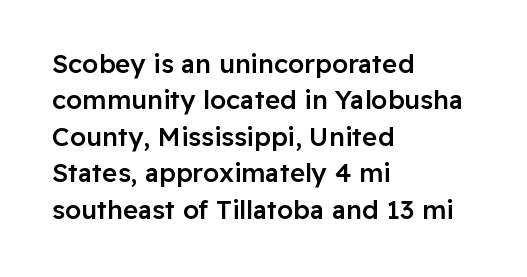
Q: Is the text bold? A: Semi-bold.
Q: Is the text italic (slanted)? A: No, it is upright.
Q: Is the text underlined? A: No.
Q: How is the paragraph aligned? A: Left-aligned.
Q: Is the spacing between letters normal or unusually wide? A: Normal.
Q: Is the spacing between lines tight, normal or loose? A: Normal.
